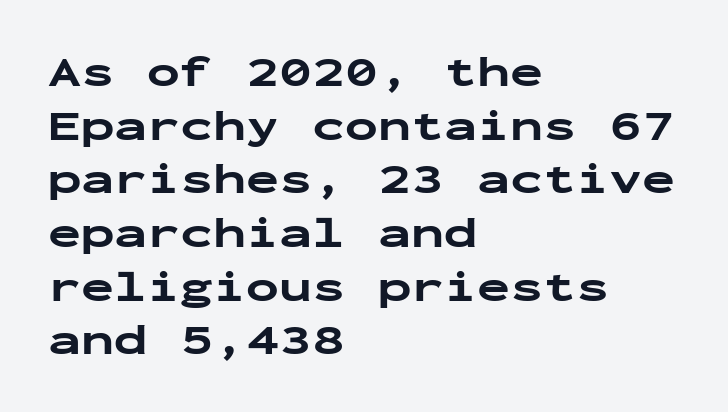
{"serif": "no", "italic": "no", "bold": "yes", "weight": "bold", "width": "wide", "stroke_contrast": "low", "x_height": "medium", "monospaced": "yes", "underline": "no", "align": "left", "line_spacing_ratio": 1.22, "letter_spacing": "normal", "letter_spacing_em": 0.0, "glyph_px": 44}
